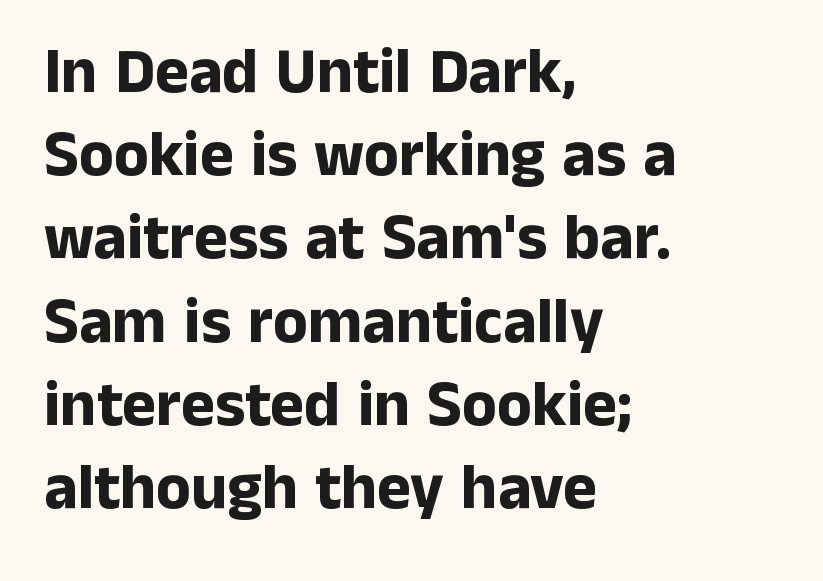
Q: Is the text bold? A: Yes.
Q: Is the text italic (slanted)? A: No, it is upright.
Q: Is the typeface a serif or a sans-serif typeface? A: Sans-serif.
Q: Is the text underlined? A: No.
Q: How is the paragraph aligned? A: Left-aligned.
Q: Is the spacing between letters normal or unusually wide? A: Normal.
Q: Is the spacing between lines tight, normal or loose? A: Normal.
Q: Width (condensed, normal, or wide)? A: Normal.
Q: Stroke contrast? A: Low.
Q: x-height? A: Medium.
Q: Monospaced? A: No.
